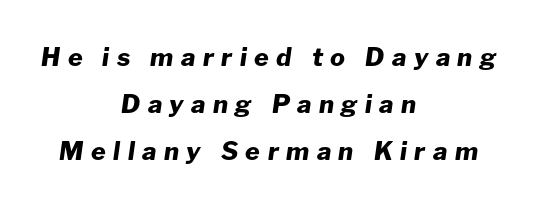
The image shows 25 px bold type, italic (leaning right); set centered, line spacing 1.88x, unusually wide letter spacing (+0.3 em), not underlined.
